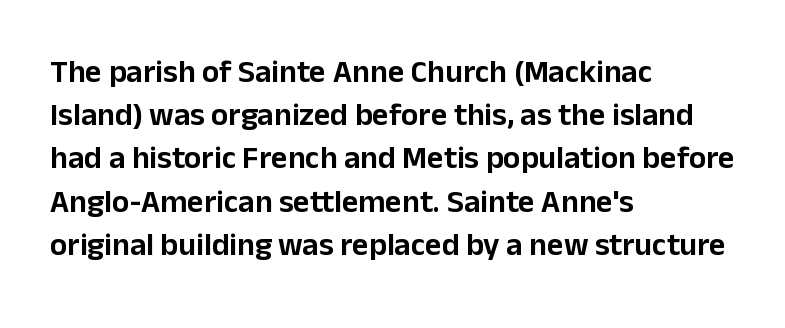
Q: Is the text italic (slanted)? A: No, it is upright.
Q: Is the typeface a serif or a sans-serif typeface? A: Sans-serif.
Q: Is the text underlined? A: No.
Q: How is the paragraph aligned? A: Left-aligned.
Q: Is the spacing between letters normal or unusually wide? A: Normal.
Q: Is the spacing between lines tight, normal or loose? A: Normal.
Q: Width (condensed, normal, or wide)? A: Normal.
Q: Stroke contrast? A: Low.
Q: x-height? A: Medium.
Q: Monospaced? A: No.
